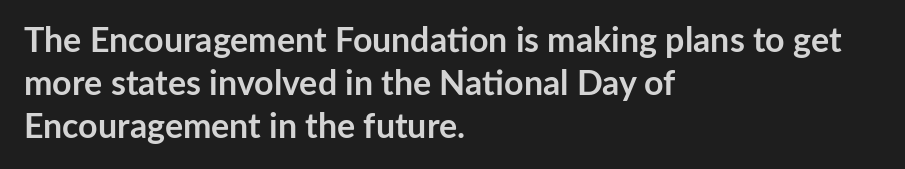
Q: Is the text bold? A: Yes.
Q: Is the text italic (slanted)? A: No, it is upright.
Q: Is the typeface a serif or a sans-serif typeface? A: Sans-serif.
Q: Is the text underlined? A: No.
Q: How is the paragraph aligned? A: Left-aligned.
Q: Is the spacing between letters normal or unusually wide? A: Normal.
Q: Is the spacing between lines tight, normal or loose? A: Normal.
Q: Width (condensed, normal, or wide)? A: Normal.
Q: Stroke contrast? A: Low.
Q: x-height? A: Medium.
Q: Monospaced? A: No.
